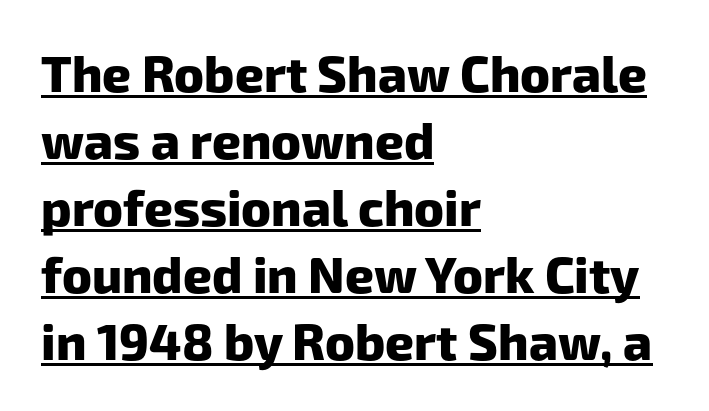
Each new line begins a customary step beneath the previous one. What decoration does the sample have? An underline. Where is the straight margin? On the left. Thick stems and heavy bowls — unmistakably bold.
